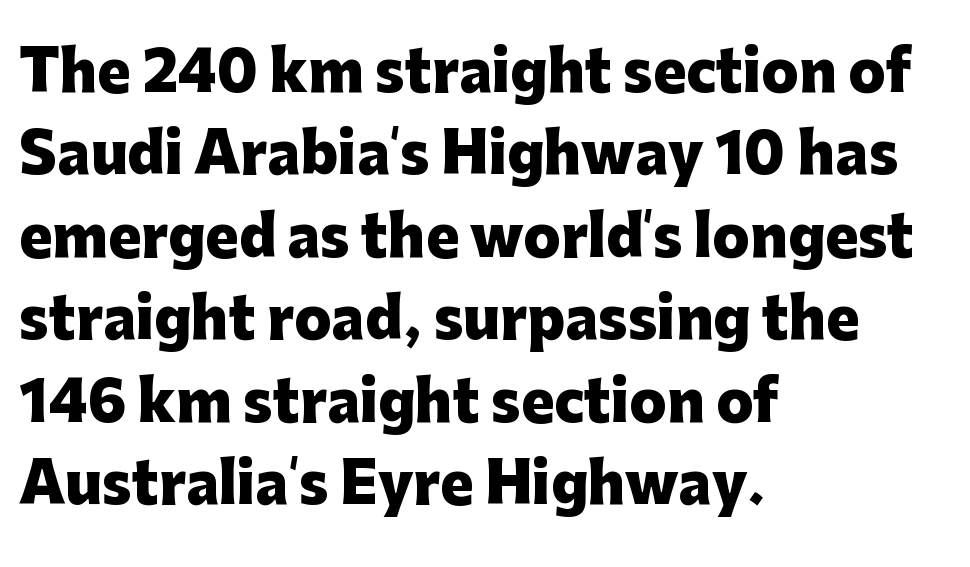
Q: Is the text bold? A: Yes.
Q: Is the text italic (slanted)? A: No, it is upright.
Q: Is the typeface a serif or a sans-serif typeface? A: Sans-serif.
Q: Is the text underlined? A: No.
Q: How is the paragraph aligned? A: Left-aligned.
Q: Is the spacing between letters normal or unusually wide? A: Normal.
Q: Is the spacing between lines tight, normal or loose? A: Normal.
Q: Width (condensed, normal, or wide)? A: Normal.
Q: Stroke contrast? A: Low.
Q: x-height? A: Medium.
Q: Monospaced? A: No.
